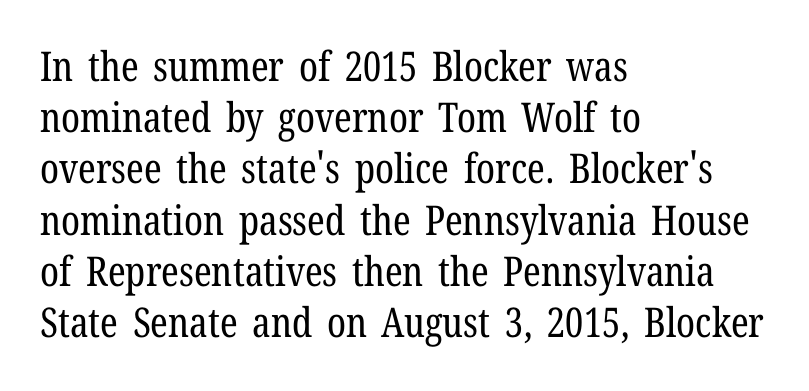
The image shows 41 px regular-weight, condensed serif type, upright; set left-aligned, normal line spacing (1.25x), normal letter spacing, not underlined; low stroke contrast and a medium x-height.
